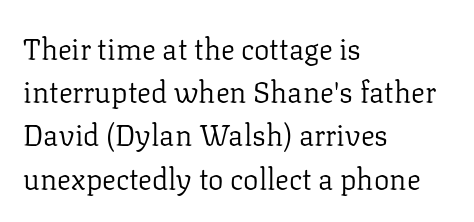
{"serif": "yes", "italic": "no", "bold": "no", "weight": "regular", "width": "normal", "stroke_contrast": "low", "x_height": "medium", "monospaced": "no", "underline": "no", "align": "left", "line_spacing": "normal", "line_spacing_ratio": 1.49, "letter_spacing": "normal", "letter_spacing_em": 0.0, "glyph_px": 29}
